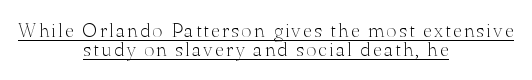
The leading is snug, giving the passage a crowded texture. The type sits square on the baseline with zero lean. The face looks like a standard text weight, possibly lighter. This sample is center-justified, so both line endings float freely.
